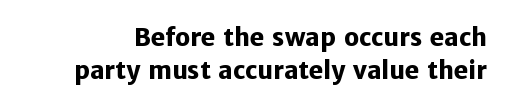
The image shows 24 px bold type, upright; set normal line spacing (1.36x), normal letter spacing, not underlined.
